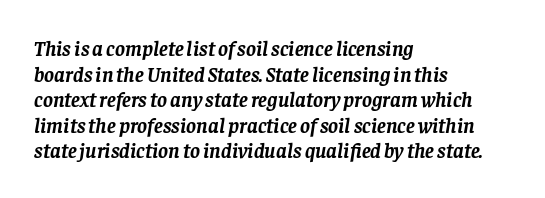
Q: Is the text bold? A: Yes.
Q: Is the text italic (slanted)? A: Yes, it leans right by about 8 degrees.
Q: Is the text underlined? A: No.
Q: How is the paragraph aligned? A: Left-aligned.
Q: Is the spacing between letters normal or unusually wide? A: Normal.
